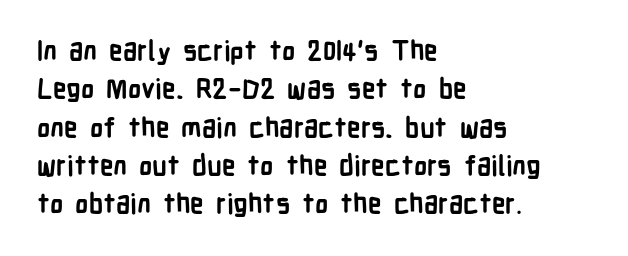
Q: Is the text bold? A: Yes.
Q: Is the text italic (slanted)? A: No, it is upright.
Q: Is the text underlined? A: No.
Q: How is the paragraph aligned? A: Left-aligned.
Q: Is the spacing between letters normal or unusually wide? A: Normal.
Q: Is the spacing between lines tight, normal or loose? A: Normal.
